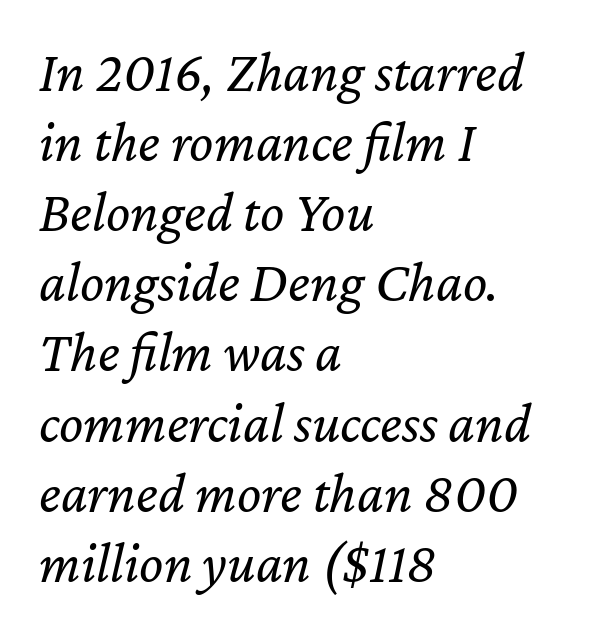
Yep, that's italic — everything's leaning. Unmarked baselines from the first word to the last. Reading down the block, your eye returns to a fixed left position each line. A light-to-regular cut is what we see here. A typesetter would call this proportional, since set widths differ per character.
